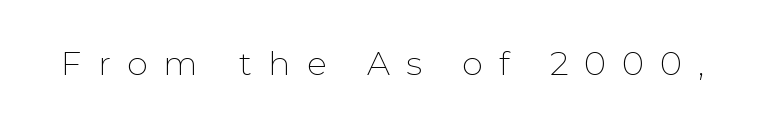
Unmarked baselines from the first word to the last. Spacing verdict: proportional, widths tailored to each character. There is plenty of visible air inserted between adjacent glyphs. Ascenders rise straight up at ninety degrees. Bold? No — there's no thickening of the strokes.
